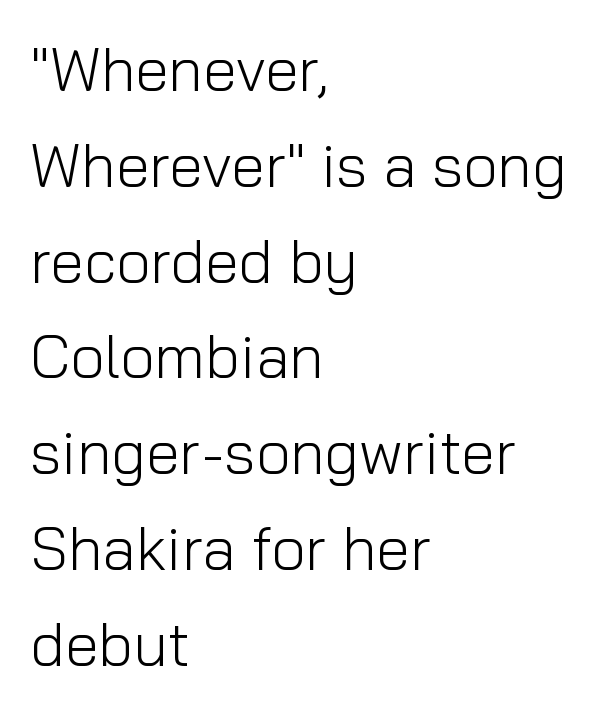
{"serif": "no", "italic": "no", "bold": "no", "weight": "light", "width": "normal", "stroke_contrast": "low", "x_height": "medium", "monospaced": "no", "underline": "no", "align": "left", "line_spacing": "normal", "line_spacing_ratio": 1.57, "letter_spacing": "normal", "letter_spacing_em": 0.0, "glyph_px": 61}
